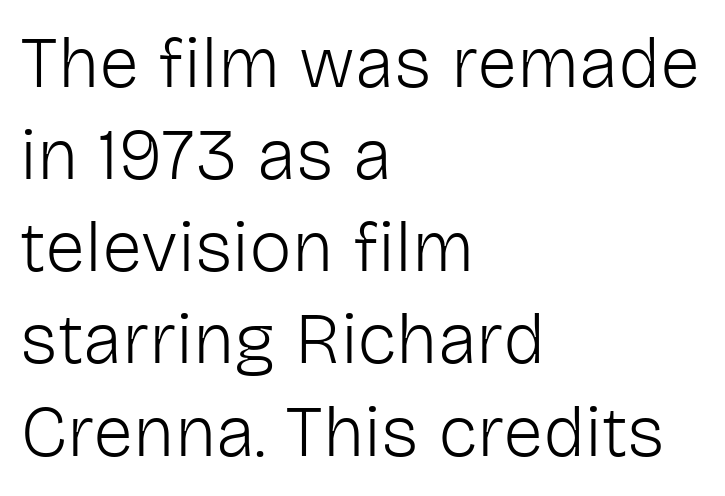
The image shows 72 px light sans-serif type, upright; set left-aligned, normal line spacing (1.28x), normal letter spacing, not underlined; low stroke contrast and a medium x-height.
